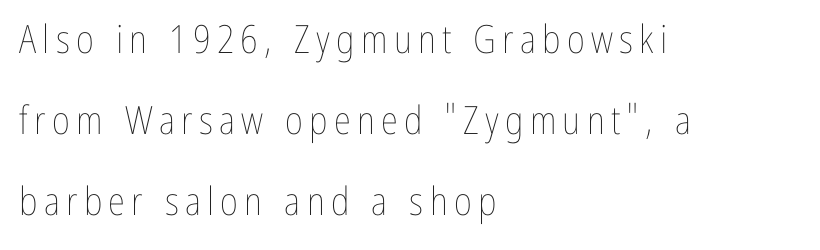
{"italic": "no", "bold": "no", "weight": "thin", "width": "condensed", "stroke_contrast": "low", "x_height": "medium", "monospaced": "no", "underline": "no", "align": "left", "line_spacing": "loose", "line_spacing_ratio": 2.08, "glyph_px": 39}
